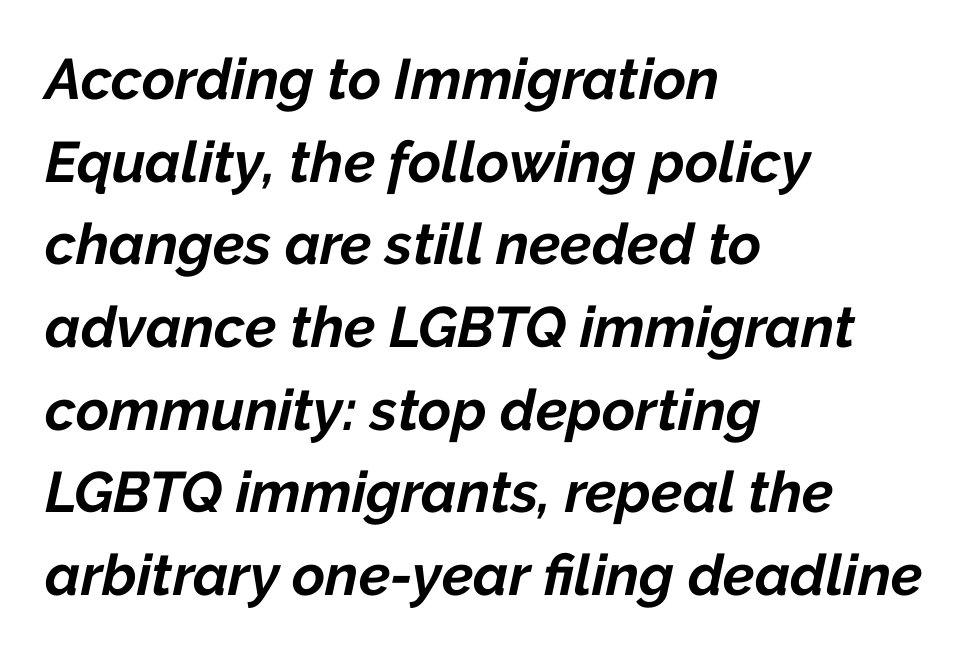
Q: Is the text bold? A: Yes.
Q: Is the text italic (slanted)? A: Yes, it leans right by about 12 degrees.
Q: Is the text underlined? A: No.
Q: How is the paragraph aligned? A: Left-aligned.
Q: Is the spacing between letters normal or unusually wide? A: Normal.
Q: Is the spacing between lines tight, normal or loose? A: Normal.
Q: Width (condensed, normal, or wide)? A: Normal.
Q: Stroke contrast? A: Low.
Q: x-height? A: Medium.
Q: Monospaced? A: No.
